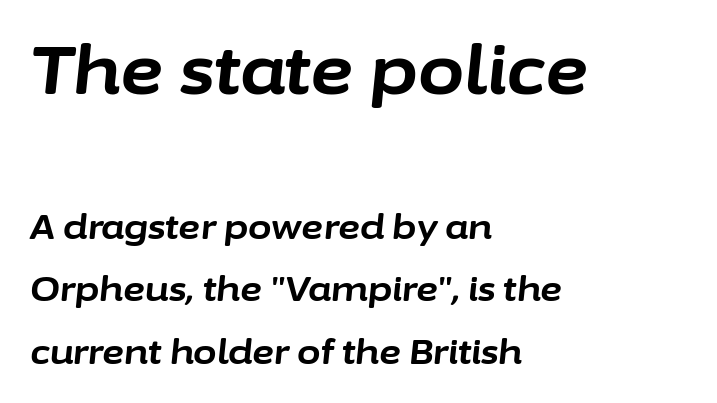
{"italic": "yes", "lean": "right", "slant_degrees": 6, "bold": "yes", "weight": "bold", "width": "normal", "stroke_contrast": "low", "x_height": "medium", "monospaced": "no", "underline": "no", "align": "left", "line_spacing_ratio": 1.83, "letter_spacing": "normal", "letter_spacing_em": 0.0, "larger_block": "first", "size_ratio": 1.97, "glyph_px": 67}
